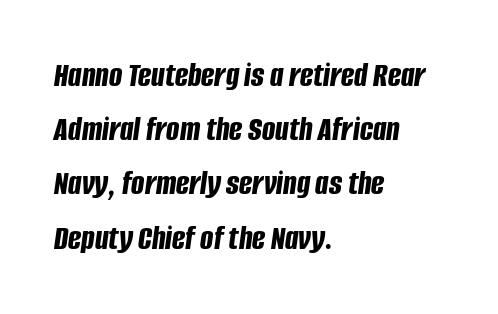
Q: Is the text bold? A: Yes.
Q: Is the text italic (slanted)? A: Yes, it leans right by about 8 degrees.
Q: Is the text underlined? A: No.
Q: How is the paragraph aligned? A: Left-aligned.
Q: Is the spacing between letters normal or unusually wide? A: Normal.
Q: Is the spacing between lines tight, normal or loose? A: Normal.
Q: Width (condensed, normal, or wide)? A: Condensed.
Q: Stroke contrast? A: Low.
Q: x-height? A: Large.
Q: Monospaced? A: No.
